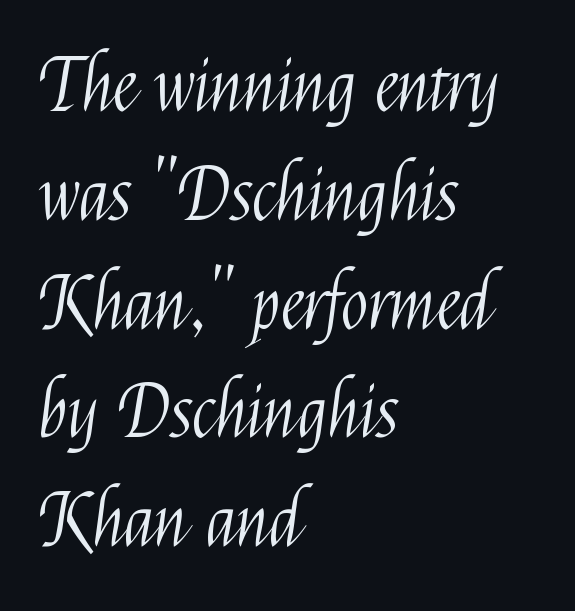
Think standard paragraph weight, or any step lighter than that. Spacing verdict: proportional, widths tailored to each character. The rendering shows plain stroke endings on the letterforms — a sans-serif design. The lines sit at an ordinary, default distance from one another. The lines in this sample share a left origin and differ only in where they stop.
